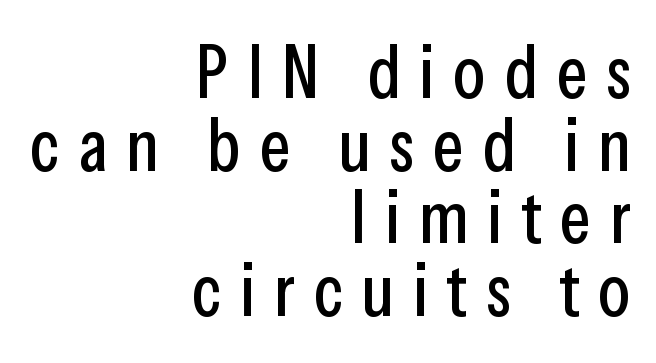
The image shows 74 px condensed sans-serif type, upright; set right-aligned, tight line spacing (0.98x), unusually wide letter spacing (+0.25 em), not underlined; low stroke contrast and a medium x-height.
